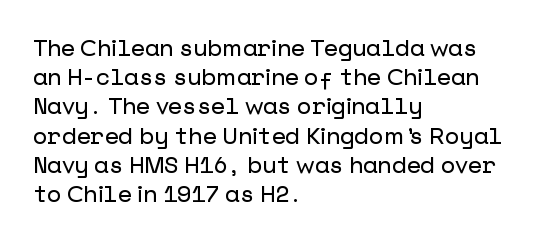
Q: Is the text italic (slanted)? A: No, it is upright.
Q: Is the text underlined? A: No.
Q: How is the paragraph aligned? A: Left-aligned.
Q: Is the spacing between letters normal or unusually wide? A: Normal.
Q: Is the spacing between lines tight, normal or loose? A: Normal.
